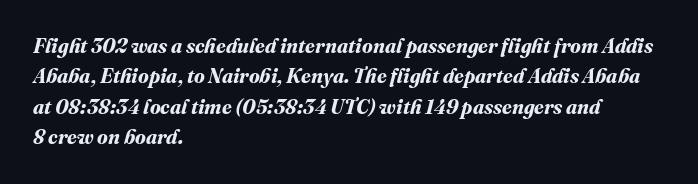
{"bold": "yes", "underline": "no", "align": "left", "line_spacing": "normal", "line_spacing_ratio": 1.52, "letter_spacing": "normal", "letter_spacing_em": 0.0, "glyph_px": 20}
